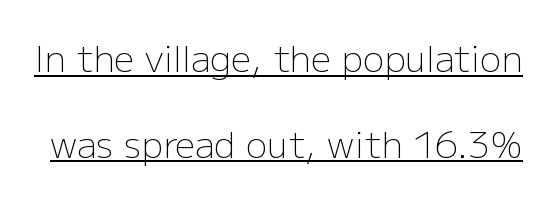
Weight: not bold — regular or lighter. Upright lettering throughout. The passage shown stacks its lines with a broad gap. Are there feet on the stems? There aren't — it's a sans. Varying glyph widths throughout — classic text-font behaviour. Quick note: underline on.
